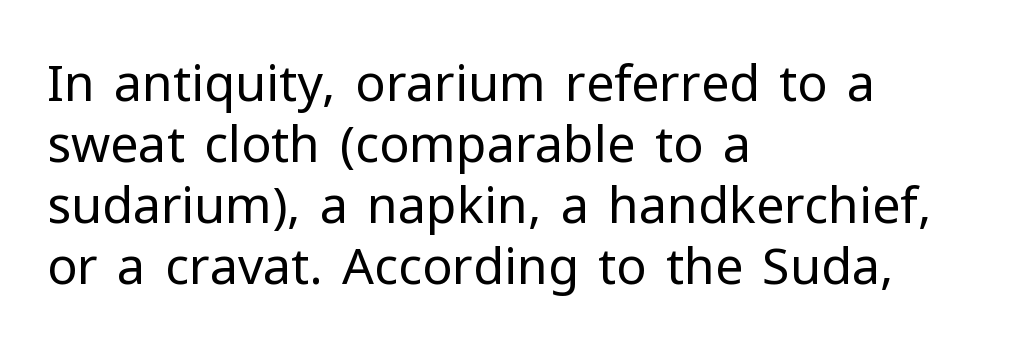
Q: Is the text bold? A: No.
Q: Is the text italic (slanted)? A: No, it is upright.
Q: Is the typeface a serif or a sans-serif typeface? A: Sans-serif.
Q: Is the text underlined? A: No.
Q: How is the paragraph aligned? A: Left-aligned.
Q: Is the spacing between letters normal or unusually wide? A: Normal.
Q: Width (condensed, normal, or wide)? A: Normal.
Q: Stroke contrast? A: Low.
Q: x-height? A: Medium.
Q: Monospaced? A: No.
